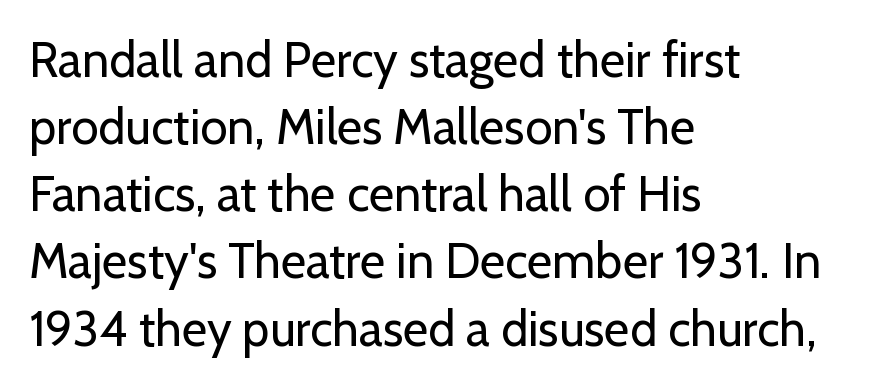
These lines are rendered in a variable-pitch font. The rows are spaced the way most documents space them. Is the letter spacing exaggerated? No — it looks like the ordinary default. The font is comparable to plain body text, perhaps lighter.
